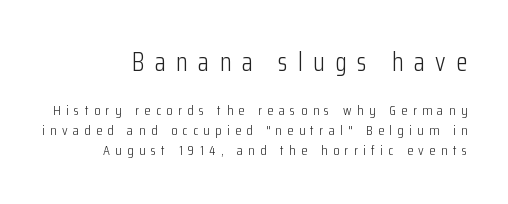
{"italic": "no", "bold": "no", "underline": "no", "align": "right", "line_spacing": "normal", "line_spacing_ratio": 1.43, "letter_spacing": "wide", "letter_spacing_em": 0.39, "larger_block": "first", "size_ratio": 1.86, "glyph_px": 26}
